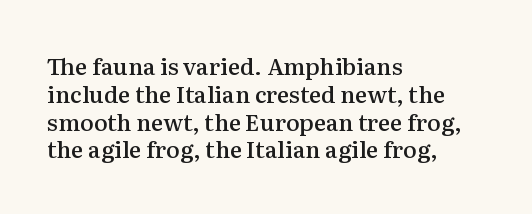
The image shows 23 px text type, upright; set left-aligned, line spacing 1.21x, normal letter spacing, not underlined.
